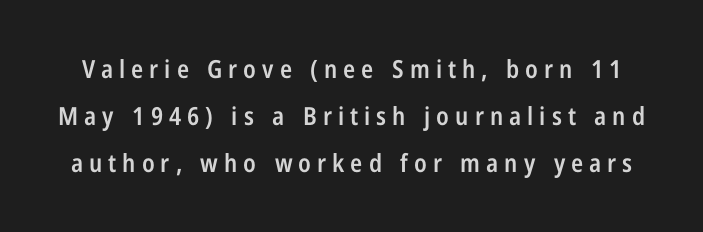
Descenders hang freely into open space. In terms of weight, the rendering is demibold, just under bold. These lines were composed using upright roman letters. The tracking jumps out immediately: characters are airy and widely separated.
